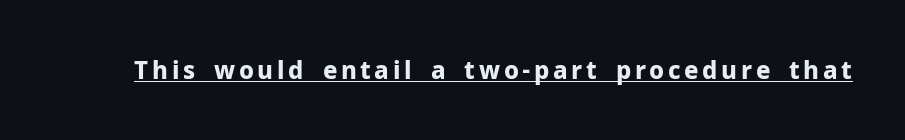
Q: Is the text bold? A: Yes.
Q: Is the text italic (slanted)? A: No, it is upright.
Q: Is the text underlined? A: Yes.
